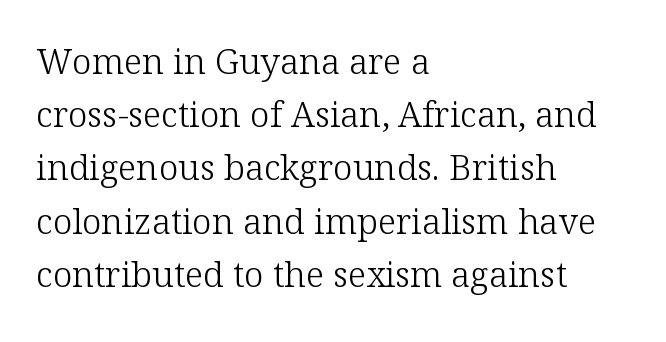
Q: Is the text bold? A: No.
Q: Is the text italic (slanted)? A: No, it is upright.
Q: Is the typeface a serif or a sans-serif typeface? A: Serif.
Q: Is the text underlined? A: No.
Q: How is the paragraph aligned? A: Left-aligned.
Q: Is the spacing between letters normal or unusually wide? A: Normal.
Q: Is the spacing between lines tight, normal or loose? A: Normal.
Q: Width (condensed, normal, or wide)? A: Normal.
Q: Stroke contrast? A: Low.
Q: x-height? A: Medium.
Q: Monospaced? A: No.
